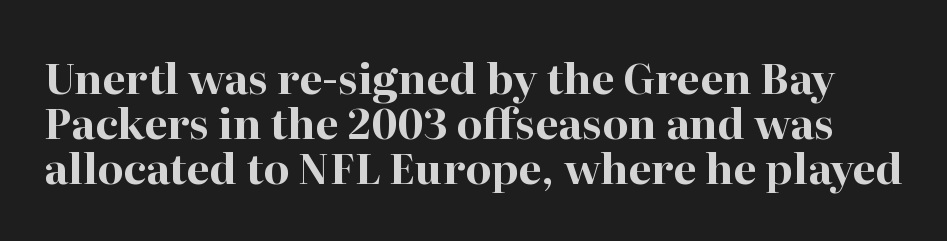
Check under the words: just untouched page. The letters advance in unequal steps, a hallmark of proportional type. The line-height multiplier appears low, near solid setting. The typography opts for an upright posture over an oblique one.
